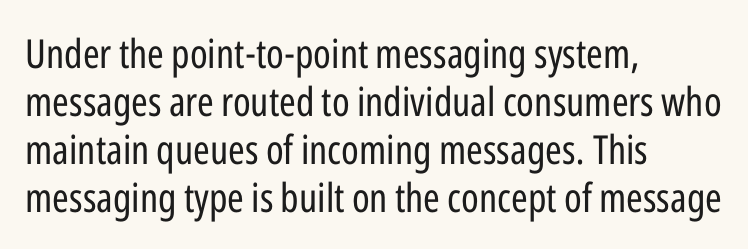
{"serif": "no", "italic": "no", "bold": "no", "weight": "regular", "width": "condensed", "stroke_contrast": "low", "x_height": "medium", "monospaced": "no", "underline": "no", "align": "left", "line_spacing_ratio": 1.2, "letter_spacing": "normal", "letter_spacing_em": 0.0, "glyph_px": 40}
